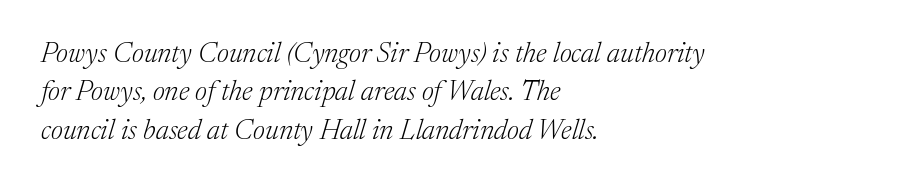
{"serif": "yes", "italic": "yes", "lean": "right", "slant_degrees": 17, "bold": "no", "weight": "light", "width": "normal", "stroke_contrast": "medium", "x_height": "medium", "monospaced": "no", "underline": "no", "align": "left", "line_spacing": "normal", "line_spacing_ratio": 1.37, "letter_spacing": "normal", "letter_spacing_em": 0.0, "glyph_px": 28}
